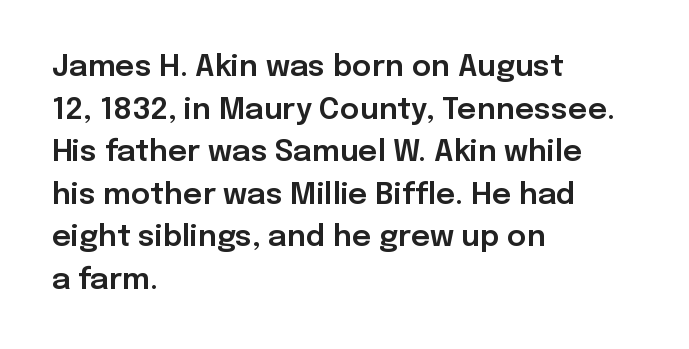
Q: Is the text italic (slanted)? A: No, it is upright.
Q: Is the typeface a serif or a sans-serif typeface? A: Sans-serif.
Q: Is the text underlined? A: No.
Q: How is the paragraph aligned? A: Left-aligned.
Q: Is the spacing between letters normal or unusually wide? A: Normal.
Q: Is the spacing between lines tight, normal or loose? A: Normal.
Q: Width (condensed, normal, or wide)? A: Normal.
Q: Stroke contrast? A: Low.
Q: x-height? A: Medium.
Q: Monospaced? A: No.
